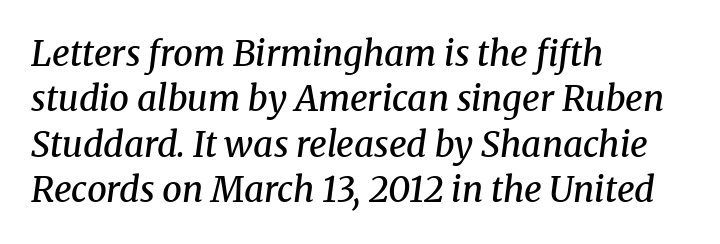
Q: Is the text bold? A: Semi-bold.
Q: Is the text italic (slanted)? A: Yes, it leans right by about 8 degrees.
Q: Is the typeface a serif or a sans-serif typeface? A: Serif.
Q: Is the text underlined? A: No.
Q: How is the paragraph aligned? A: Left-aligned.
Q: Is the spacing between letters normal or unusually wide? A: Normal.
Q: Is the spacing between lines tight, normal or loose? A: Normal.
Q: Width (condensed, normal, or wide)? A: Normal.
Q: Stroke contrast? A: Medium.
Q: x-height? A: Medium.
Q: Monospaced? A: No.
